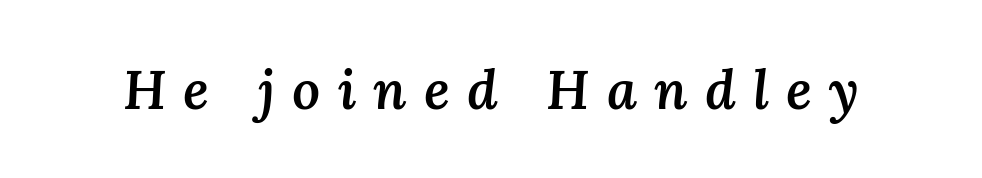
{"italic": "yes", "lean": "right", "slant_degrees": 3, "bold": "semi", "weight": "semibold", "width": "normal", "stroke_contrast": "medium", "x_height": "medium", "monospaced": "no", "underline": "no", "letter_spacing": "wide", "letter_spacing_em": 0.31, "glyph_px": 55}
